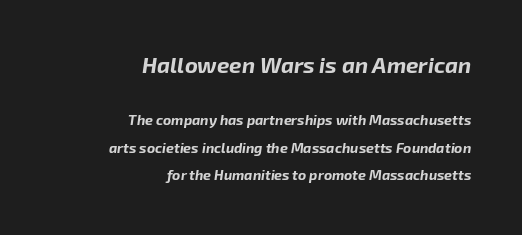
Q: Is the text bold? A: Yes.
Q: Is the text italic (slanted)? A: Yes, it leans right by about 8 degrees.
Q: Is the text underlined? A: No.
Q: How is the paragraph aligned? A: Right-aligned.
Q: Is the spacing between letters normal or unusually wide? A: Normal.
Q: Is the spacing between lines tight, normal or loose? A: Loose.
Q: Which block of text is set in a larger size, the first (top) or the second (bottom)? A: The first (top) one.
